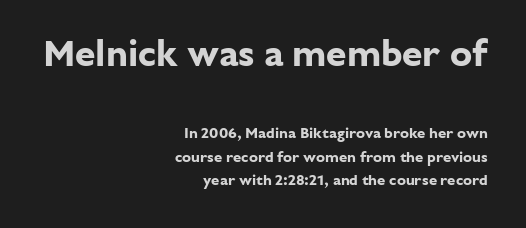
Q: Is the text bold? A: Yes.
Q: Is the text italic (slanted)? A: No, it is upright.
Q: Is the typeface a serif or a sans-serif typeface? A: Sans-serif.
Q: Is the text underlined? A: No.
Q: How is the paragraph aligned? A: Right-aligned.
Q: Is the spacing between letters normal or unusually wide? A: Normal.
Q: Is the spacing between lines tight, normal or loose? A: Normal.
Q: Which block of text is set in a larger size, the first (top) or the second (bottom)? A: The first (top) one.
Q: Width (condensed, normal, or wide)? A: Normal.
Q: Stroke contrast? A: Low.
Q: x-height? A: Medium.
Q: Monospaced? A: No.
